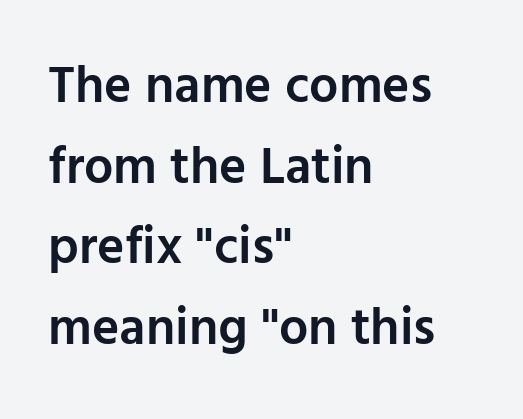
Is this a fixed-width face? No — the glyphs have proportional, varying widths. These lines were composed using upright roman letters. Is the type bold? Partly — it's a semibold, heavier than regular but not fully bold. You can tell from the bare stems that sans-serif type was used. Where is the straight margin? On the left. Nothing unusual about the tracking: characters are spaced as the font intends.
